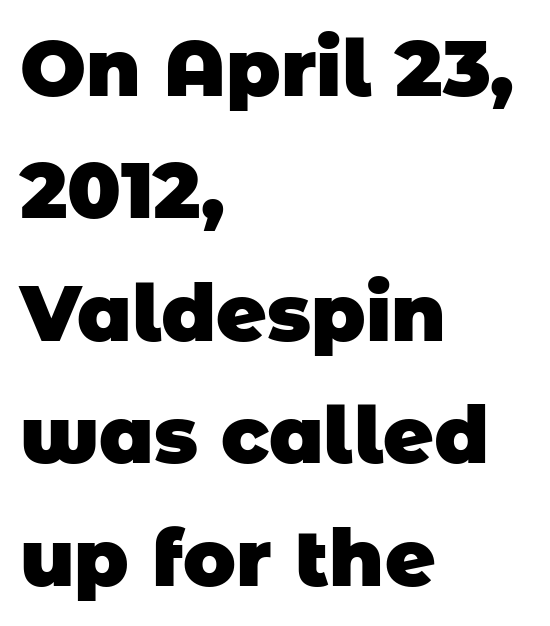
The image shows 78 px heavy sans-serif type; set left-aligned, normal line spacing (1.57x), normal letter spacing, not underlined; low stroke contrast and a large x-height.
